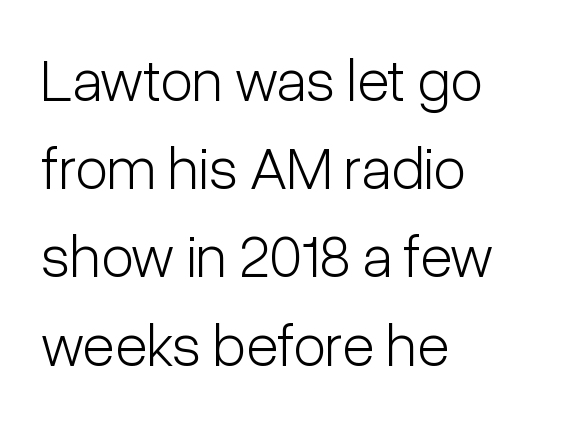
The type family on display is of the sans-serif kind. No extra ink here — the face is not bold. Horizontal bands of white between lines are of average thickness. This rendering features lettering with no underline.
